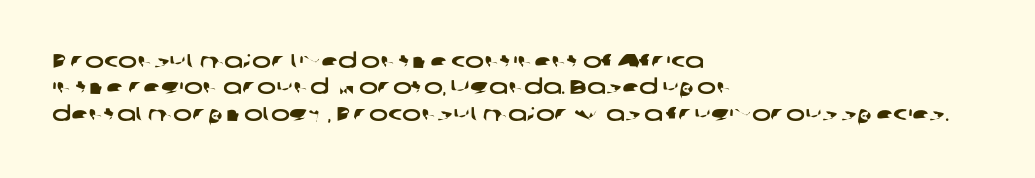
Q: Is the text underlined? A: No.
Q: How is the paragraph aligned? A: Left-aligned.
Q: Is the spacing between letters normal or unusually wide? A: Normal.
Q: Is the spacing between lines tight, normal or loose? A: Normal.
